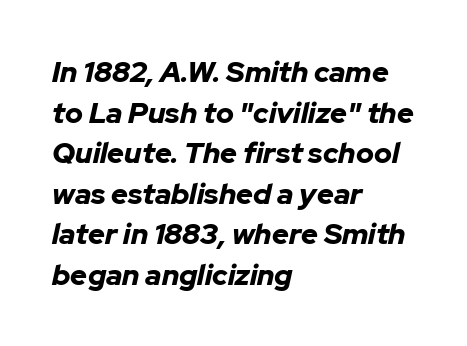
Q: Is the text bold? A: Yes.
Q: Is the text italic (slanted)? A: Yes, it leans right by about 12 degrees.
Q: Is the text underlined? A: No.
Q: How is the paragraph aligned? A: Left-aligned.
Q: Is the spacing between letters normal or unusually wide? A: Normal.
Q: Is the spacing between lines tight, normal or loose? A: Normal.
Q: Width (condensed, normal, or wide)? A: Normal.
Q: Stroke contrast? A: Low.
Q: x-height? A: Medium.
Q: Monospaced? A: No.
